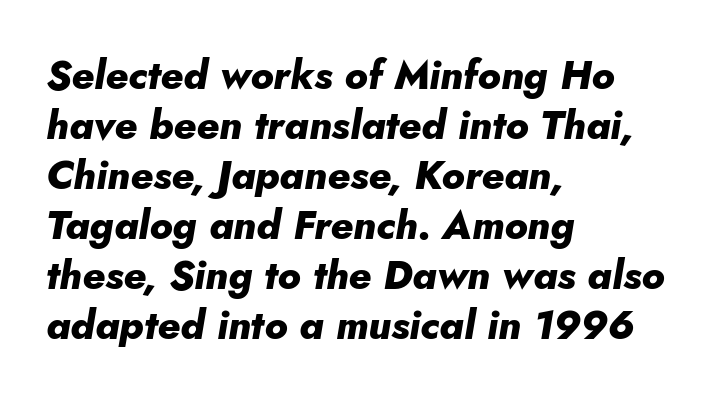
Q: Is the text bold? A: Yes.
Q: Is the text italic (slanted)? A: Yes, it leans right by about 5 degrees.
Q: Is the text underlined? A: No.
Q: How is the paragraph aligned? A: Left-aligned.
Q: Is the spacing between letters normal or unusually wide? A: Normal.
Q: Is the spacing between lines tight, normal or loose? A: Normal.
Q: Width (condensed, normal, or wide)? A: Normal.
Q: Stroke contrast? A: Low.
Q: x-height? A: Small.
Q: Monospaced? A: No.
